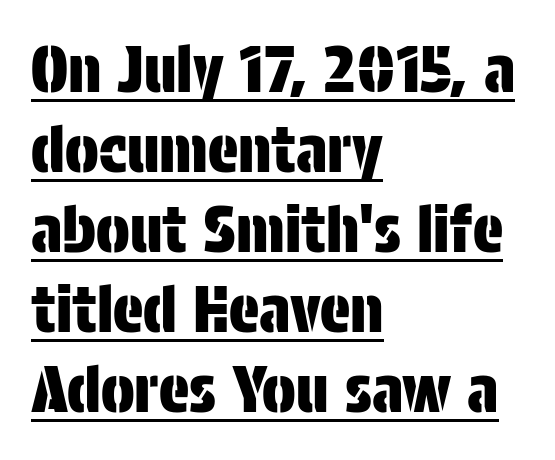
{"serif": "no", "italic": "no", "width": "condensed", "stroke_contrast": "low", "x_height": "large", "monospaced": "no", "underline": "yes", "align": "left", "line_spacing": "normal", "line_spacing_ratio": 1.27, "letter_spacing": "normal", "letter_spacing_em": 0.0, "glyph_px": 63}
